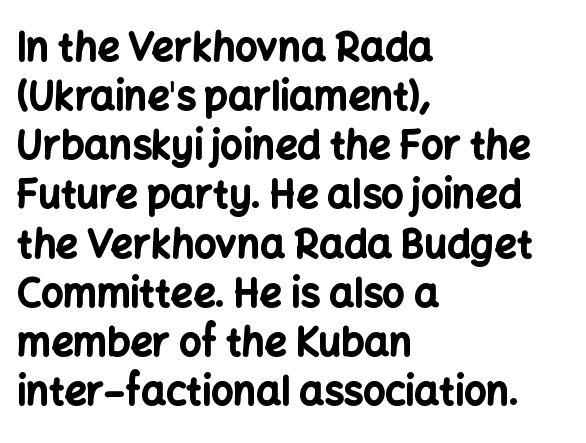
{"serif": "no", "italic": "no", "bold": "yes", "weight": "bold", "width": "normal", "stroke_contrast": "low", "x_height": "medium", "monospaced": "no", "underline": "no", "align": "left", "line_spacing": "normal", "line_spacing_ratio": 1.26, "letter_spacing": "normal", "letter_spacing_em": 0.0, "glyph_px": 39}
